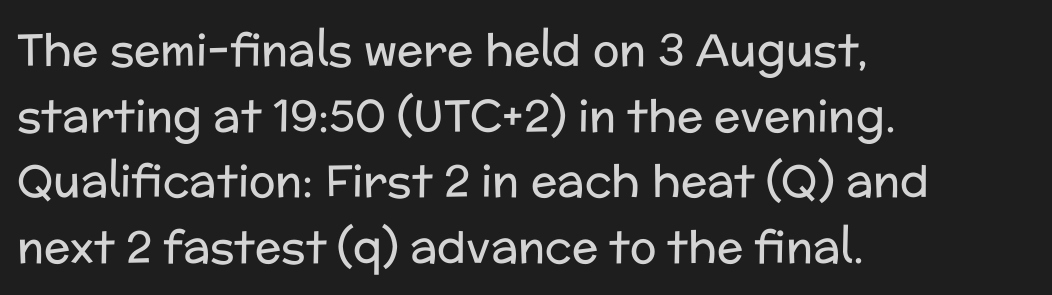
Bare-footed words on every line. The specimen reads as upright at a glance. The typesetter chose a ragged-right arrangement here. The type is set solid horizontally, with unmodified tracking.
